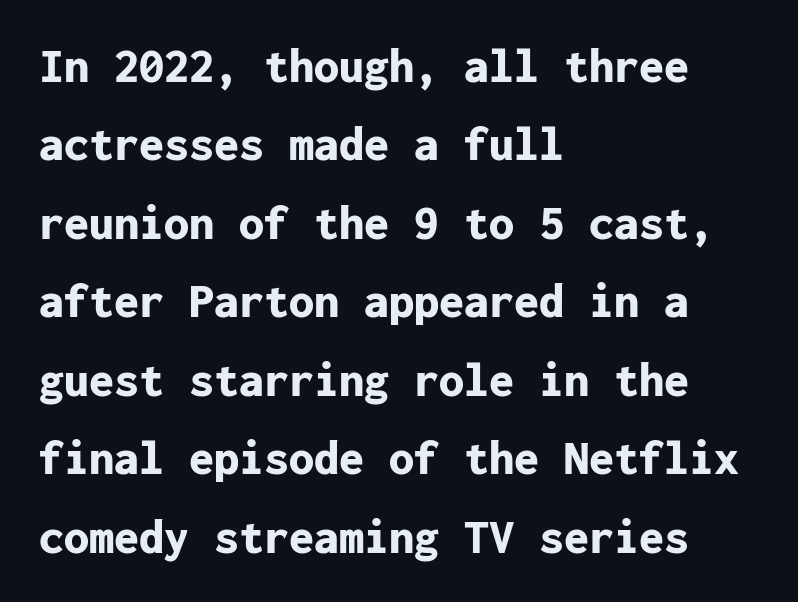
{"serif": "no", "italic": "no", "bold": "yes", "weight": "bold", "width": "normal", "stroke_contrast": "low", "x_height": "medium", "monospaced": "yes", "underline": "no", "align": "left", "line_spacing": "normal", "line_spacing_ratio": 1.57, "letter_spacing": "normal", "letter_spacing_em": 0.0, "glyph_px": 50}
